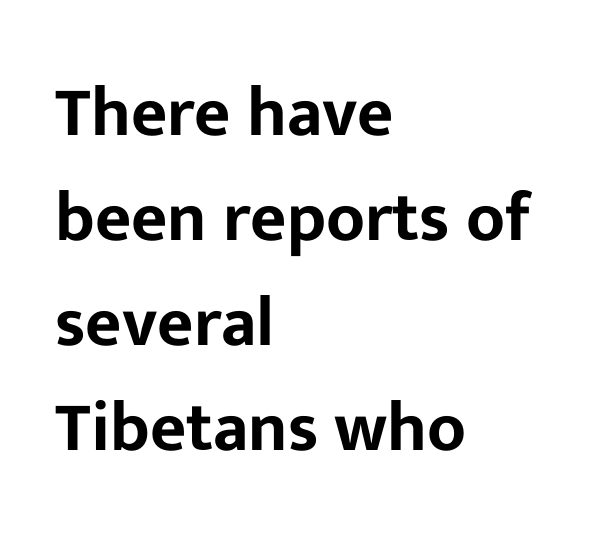
{"serif": "no", "italic": "no", "width": "normal", "stroke_contrast": "low", "x_height": "medium", "monospaced": "no", "underline": "no", "align": "left", "line_spacing": "normal", "line_spacing_ratio": 1.5, "letter_spacing": "normal", "letter_spacing_em": 0.0, "glyph_px": 70}
